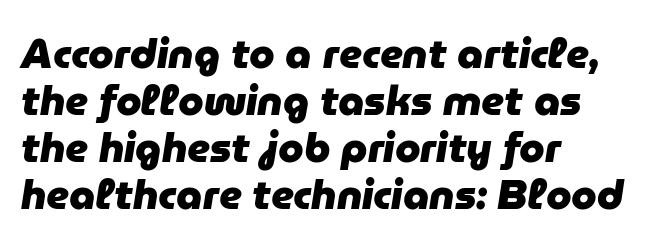
Q: Is the text bold? A: Yes.
Q: Is the text italic (slanted)? A: Yes, it leans right by about 9 degrees.
Q: Is the text underlined? A: No.
Q: How is the paragraph aligned? A: Left-aligned.
Q: Is the spacing between letters normal or unusually wide? A: Normal.
Q: Is the spacing between lines tight, normal or loose? A: Tight.
Q: Width (condensed, normal, or wide)? A: Normal.
Q: Stroke contrast? A: Low.
Q: x-height? A: Medium.
Q: Monospaced? A: No.
